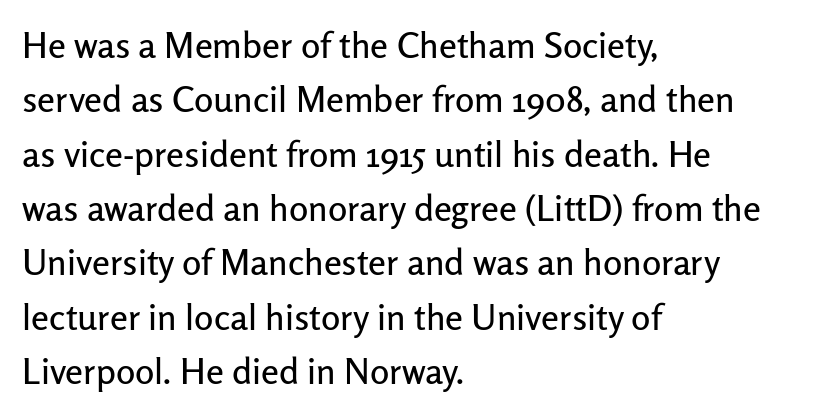
Q: Is the text italic (slanted)? A: No, it is upright.
Q: Is the typeface a serif or a sans-serif typeface? A: Sans-serif.
Q: Is the text underlined? A: No.
Q: How is the paragraph aligned? A: Left-aligned.
Q: Is the spacing between letters normal or unusually wide? A: Normal.
Q: Is the spacing between lines tight, normal or loose? A: Normal.
Q: Width (condensed, normal, or wide)? A: Normal.
Q: Stroke contrast? A: Low.
Q: x-height? A: Medium.
Q: Monospaced? A: No.
